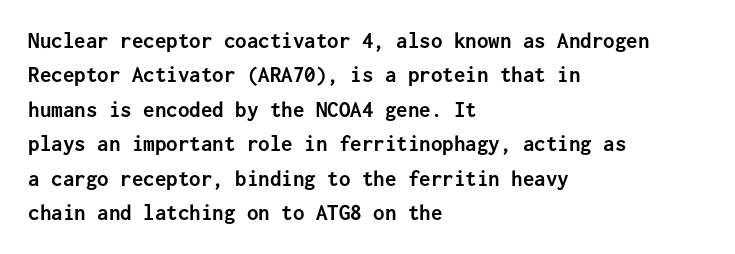
Q: Is the text bold? A: Yes.
Q: Is the text italic (slanted)? A: No, it is upright.
Q: Is the text underlined? A: No.
Q: How is the paragraph aligned? A: Left-aligned.
Q: Is the spacing between letters normal or unusually wide? A: Normal.
Q: Is the spacing between lines tight, normal or loose? A: Normal.
